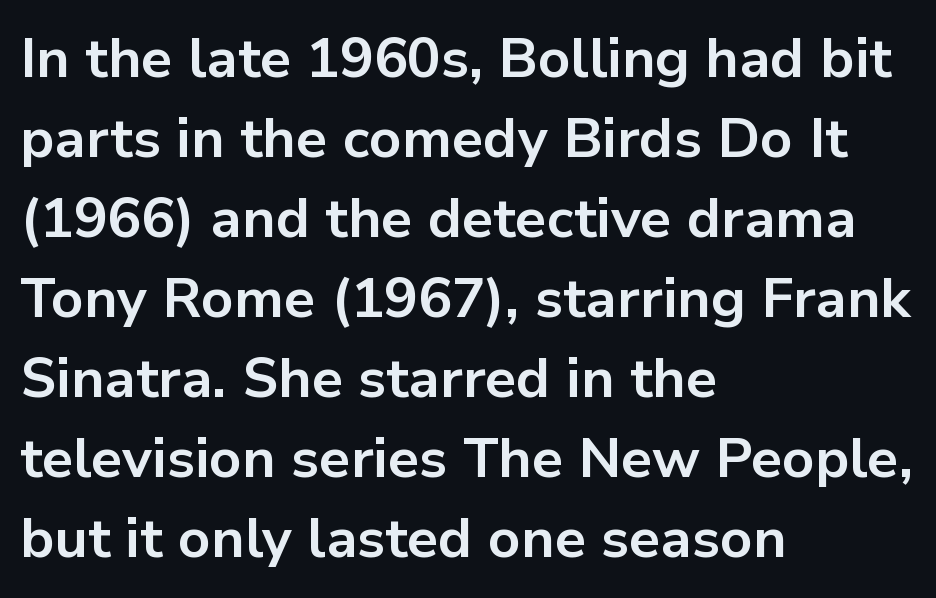
Q: Is the text bold? A: Yes.
Q: Is the text italic (slanted)? A: No, it is upright.
Q: Is the typeface a serif or a sans-serif typeface? A: Sans-serif.
Q: Is the text underlined? A: No.
Q: How is the paragraph aligned? A: Left-aligned.
Q: Is the spacing between letters normal or unusually wide? A: Normal.
Q: Is the spacing between lines tight, normal or loose? A: Normal.
Q: Width (condensed, normal, or wide)? A: Normal.
Q: Stroke contrast? A: Low.
Q: x-height? A: Medium.
Q: Monospaced? A: No.
